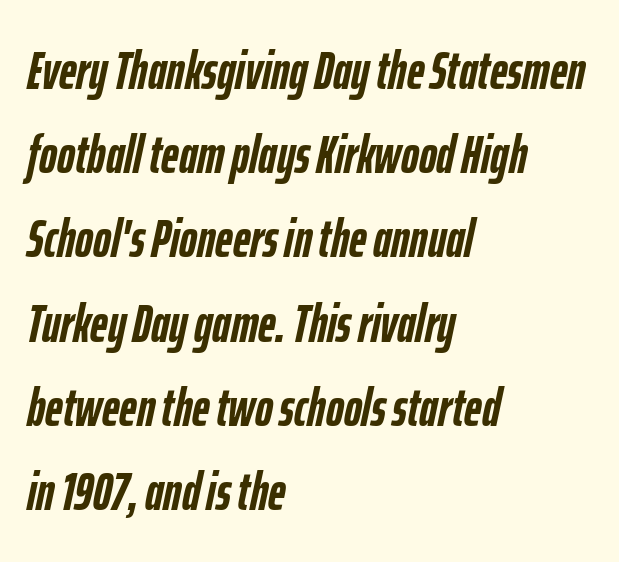
Whoever set this chose a conventional vertical rhythm. Typesetter's note: full bold, strokes at maximum text heaviness. Note the varied advance widths — an 'i' is clearly narrower than an 'm'. The compositor pushed each line to the left boundary.
